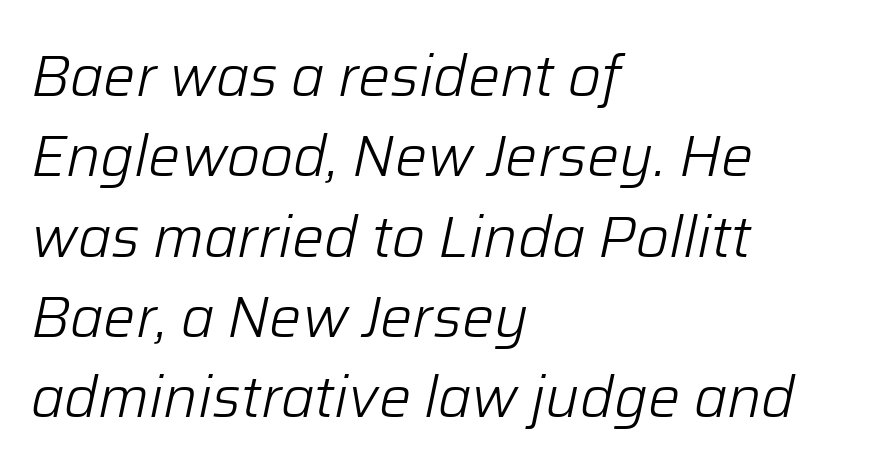
Q: Is the text bold? A: No.
Q: Is the text italic (slanted)? A: Yes, it leans right by about 12 degrees.
Q: Is the text underlined? A: No.
Q: How is the paragraph aligned? A: Left-aligned.
Q: Is the spacing between letters normal or unusually wide? A: Normal.
Q: Is the spacing between lines tight, normal or loose? A: Normal.
Q: Width (condensed, normal, or wide)? A: Normal.
Q: Stroke contrast? A: Low.
Q: x-height? A: Medium.
Q: Monospaced? A: No.
